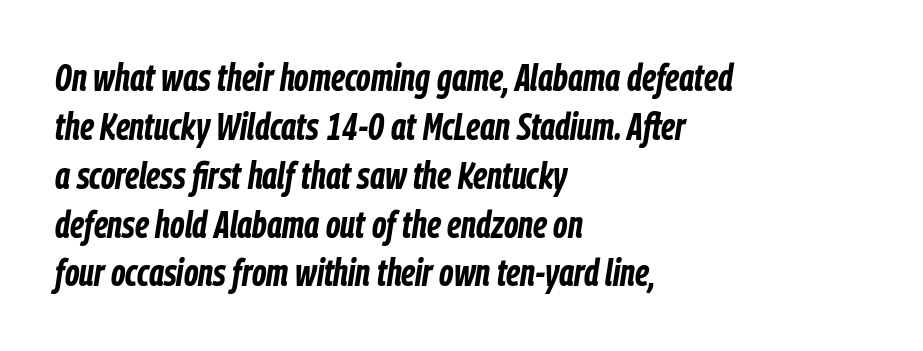
{"italic": "yes", "lean": "right", "slant_degrees": 9, "bold": "yes", "weight": "bold", "width": "condensed", "stroke_contrast": "low", "x_height": "medium", "monospaced": "no", "underline": "no", "align": "left", "line_spacing": "normal", "line_spacing_ratio": 1.32, "letter_spacing": "normal", "letter_spacing_em": 0.0, "glyph_px": 37}
